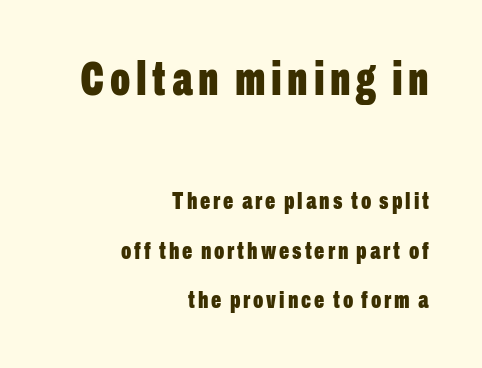
{"serif": "no", "italic": "no", "bold": "yes", "weight": "bold", "width": "condensed", "stroke_contrast": "low", "x_height": "medium", "monospaced": "no", "underline": "no", "align": "right", "line_spacing": "loose", "line_spacing_ratio": 2.06, "larger_block": "first", "size_ratio": 1.96, "glyph_px": 47}
